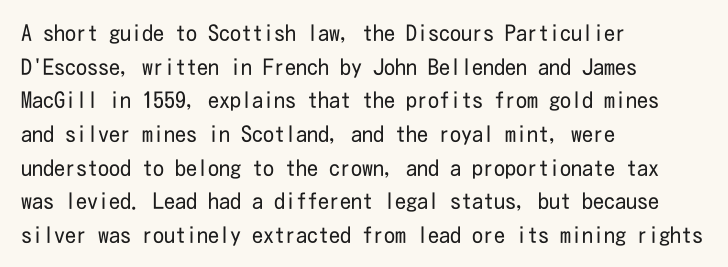
The image shows 22 px text type, upright; set left-aligned, normal line spacing (1.53x), normal letter spacing, not underlined.
